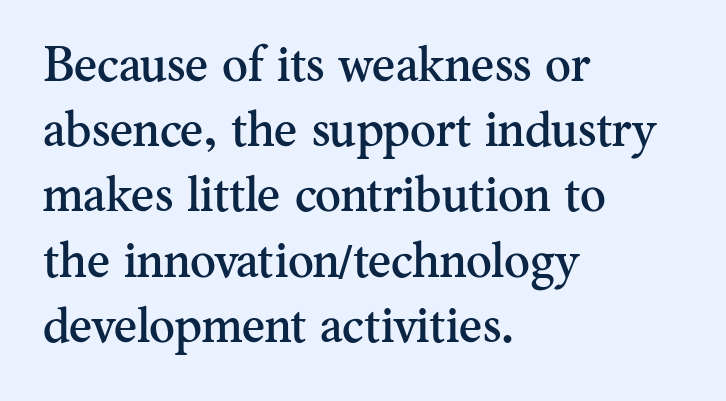
The font's upright variant was chosen for this text. Letterform terminals end in serifs throughout the passage. Underlining? Definitely not there. The rows are spaced the way most documents space them.
